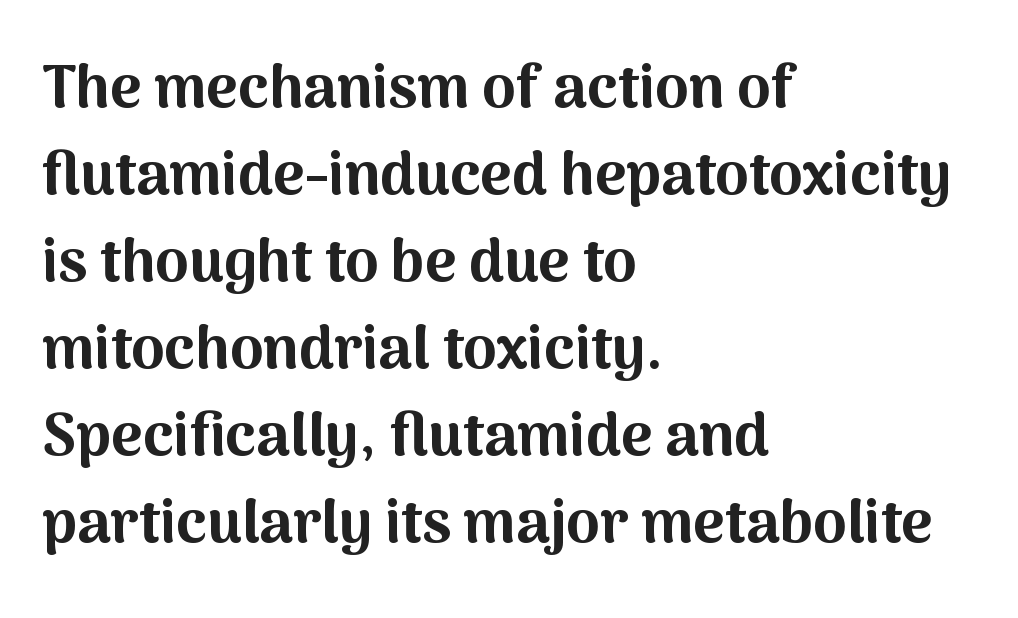
{"serif": "no", "italic": "no", "bold": "yes", "weight": "bold", "width": "normal", "stroke_contrast": "medium", "x_height": "medium", "monospaced": "no", "underline": "no", "align": "left", "line_spacing": "normal", "line_spacing_ratio": 1.45, "letter_spacing": "normal", "letter_spacing_em": 0.0, "glyph_px": 60}
